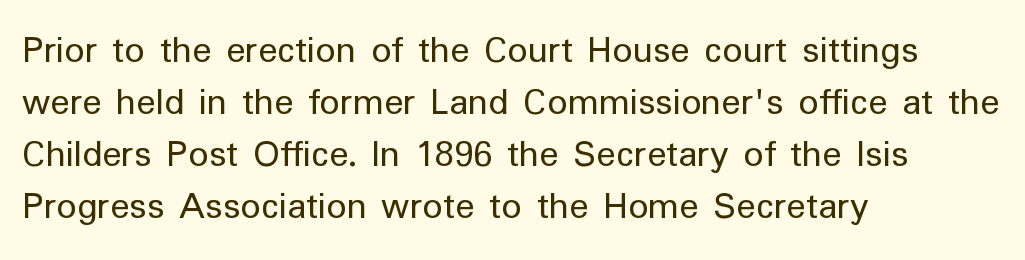
{"serif": "no", "italic": "no", "bold": "no", "weight": "regular", "width": "normal", "stroke_contrast": "low", "x_height": "medium", "monospaced": "no", "underline": "no", "align": "left", "line_spacing": "normal", "line_spacing_ratio": 1.3, "letter_spacing": "normal", "letter_spacing_em": 0.0, "glyph_px": 40}
